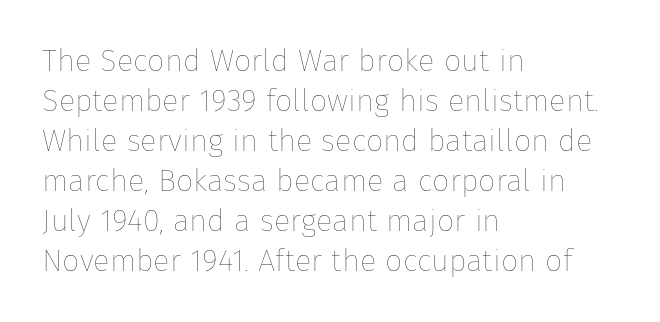
The image shows 31 px thin type, upright; set left-aligned, normal line spacing (1.29x), normal letter spacing, not underlined; low stroke contrast and a medium x-height.
